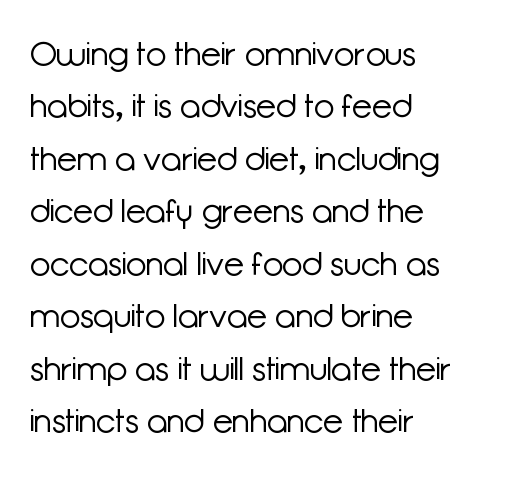
The image shows 33 px light sans-serif type, upright; set left-aligned, normal line spacing (1.59x), normal letter spacing, not underlined; low stroke contrast and a medium x-height.
